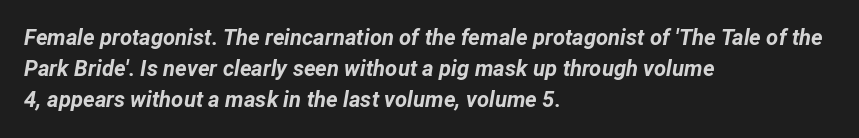
The image shows 22 px bold type, italic (leaning right); set left-aligned, normal line spacing (1.41x), normal letter spacing, not underlined.
